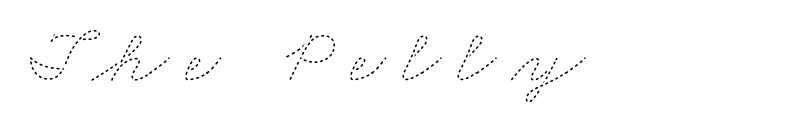
The image shows 79 px thin, wide type; set unusually wide letter spacing (+0.2 em), not underlined; low stroke contrast and a small x-height.
